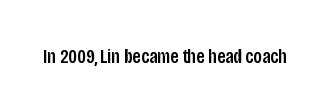
Q: Is the text italic (slanted)? A: No, it is upright.
Q: Is the text underlined? A: No.
Q: Is the spacing between letters normal or unusually wide? A: Normal.
